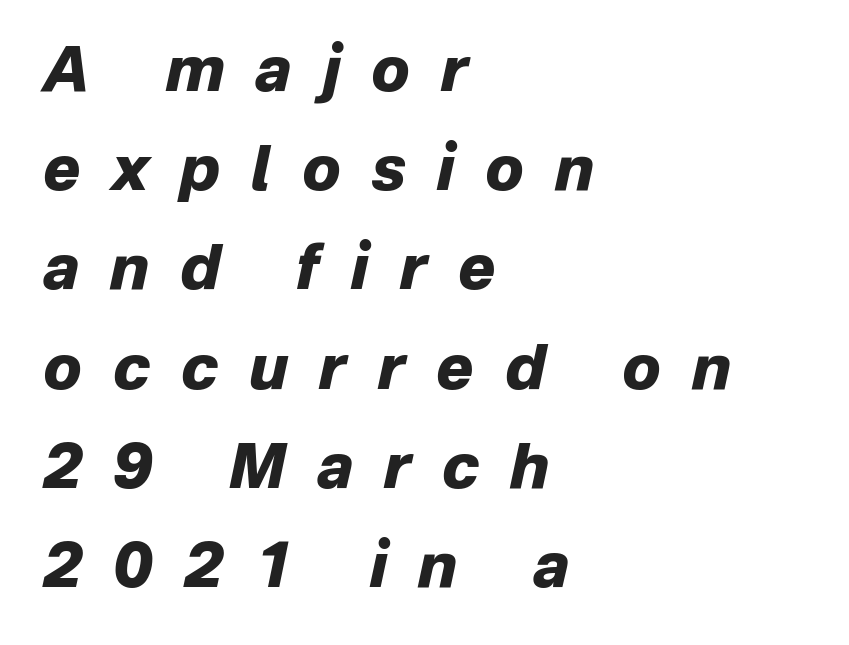
Each line starts at the same left margin while the right side varies. Spacing verdict: proportional, widths tailored to each character. Bold? Absolutely — the strokes are thick and heavy. The rendering uses a moderate line-height, typical for paragraphs.
